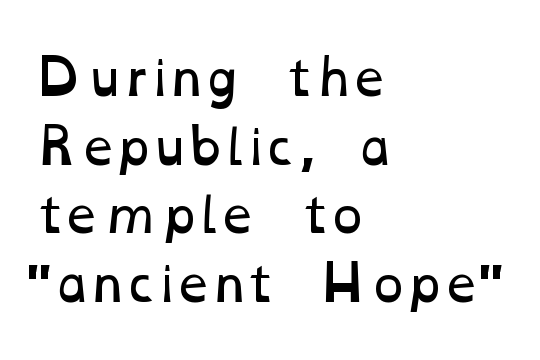
The image shows 48 px regular-weight, wide type; set left-aligned, normal line spacing (1.43x), normal letter spacing, not underlined; low stroke contrast and a medium x-height.
